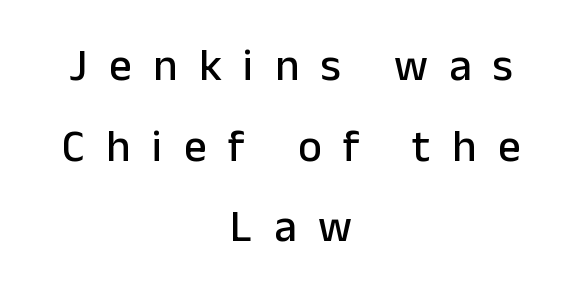
{"serif": "no", "italic": "no", "width": "normal", "stroke_contrast": "low", "x_height": "medium", "monospaced": "no", "underline": "no", "align": "center", "line_spacing_ratio": 1.79, "letter_spacing": "wide", "letter_spacing_em": 0.48, "glyph_px": 45}
